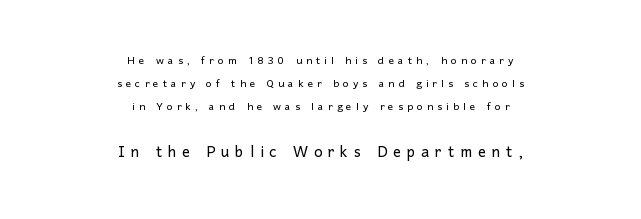
The image shows 20 px text type, upright; set centered, normal line spacing (1.66x), unusually wide letter spacing (+0.29 em), not underlined; the second (bottom) block is 1.43x larger.
